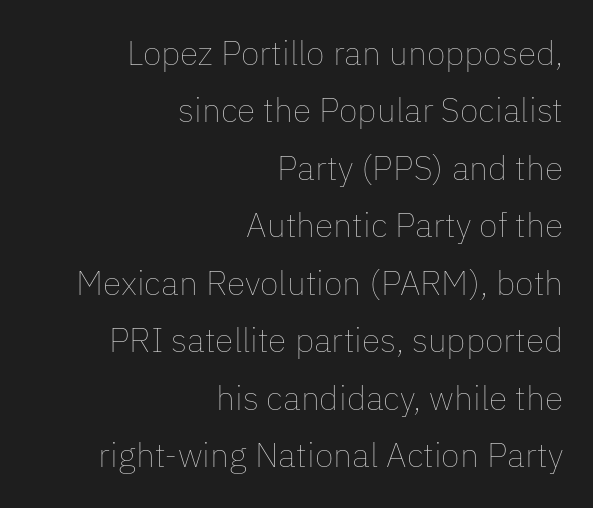
Reading down the block, your eye finds every line finishing at a fixed right position. Whoever set this chose a conventional vertical rhythm. Glyph-to-glyph distance matches everyday printed text. This reads as an unemphasized weight, regular at the heaviest.
